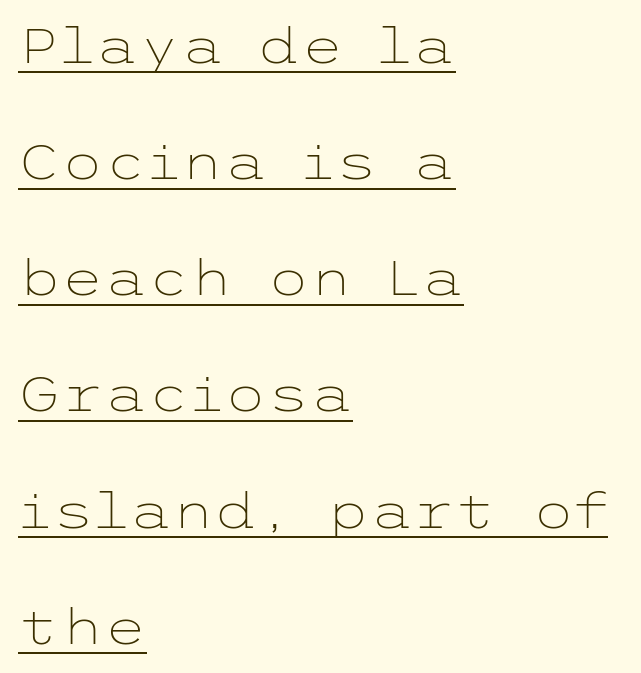
Q: Is the text bold? A: No.
Q: Is the text italic (slanted)? A: No, it is upright.
Q: Is the typeface a serif or a sans-serif typeface? A: Sans-serif.
Q: Is the text underlined? A: Yes.
Q: How is the paragraph aligned? A: Left-aligned.
Q: Is the spacing between letters normal or unusually wide? A: Normal.
Q: Is the spacing between lines tight, normal or loose? A: Loose.
Q: Width (condensed, normal, or wide)? A: Wide.
Q: Stroke contrast? A: Low.
Q: x-height? A: Medium.
